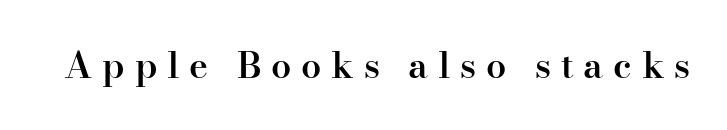
{"serif": "yes", "italic": "no", "bold": "semi", "weight": "semibold", "width": "normal", "stroke_contrast": "high", "x_height": "small", "monospaced": "no", "underline": "no", "letter_spacing": "wide", "letter_spacing_em": 0.27, "glyph_px": 36}
